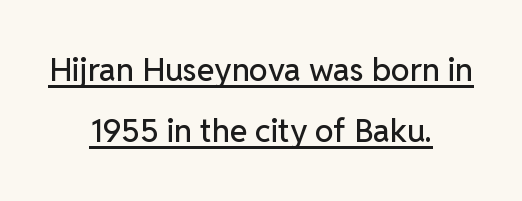
The image shows 32 px sans-serif type, upright; set centered, loose line spacing (1.92x), normal letter spacing, underlined; low stroke contrast and a medium x-height.
